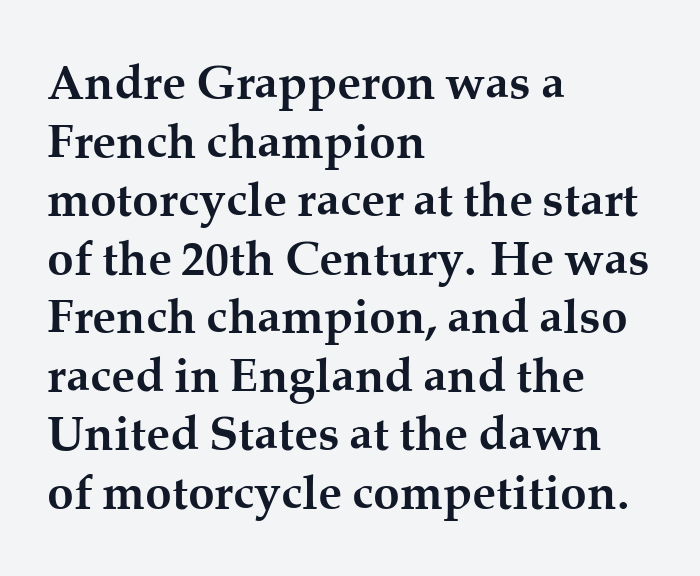
{"serif": "yes", "italic": "no", "bold": "yes", "weight": "semibold", "width": "normal", "stroke_contrast": "medium", "x_height": "medium", "monospaced": "no", "underline": "no", "align": "left", "line_spacing_ratio": 1.22, "letter_spacing": "normal", "letter_spacing_em": 0.0, "glyph_px": 48}
